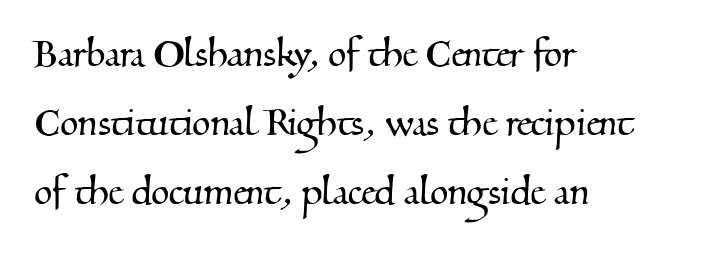
The passage shown is not underscored anywhere. These lines are set flush left with a ragged right edge. The font family rendered here belongs to the serif group. Here the designer chose a conventional face with non-uniform glyph widths.
